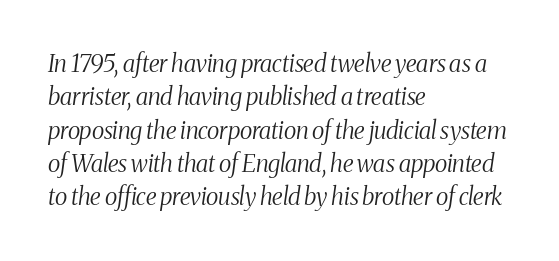
Q: Is the text bold? A: No.
Q: Is the text italic (slanted)? A: Yes, it leans right by about 8 degrees.
Q: Is the text underlined? A: No.
Q: How is the paragraph aligned? A: Left-aligned.
Q: Is the spacing between letters normal or unusually wide? A: Normal.
Q: Is the spacing between lines tight, normal or loose? A: Normal.
